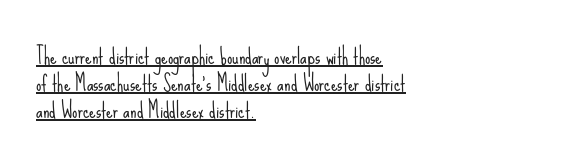
Teacher's note: observe the even left margin — that is flush-left alignment. Notice how the stems are strictly vertical — no italics here. In designer terms, the underline attribute is active on this setting. A typesetter would call this leading conventional body-copy spacing.
